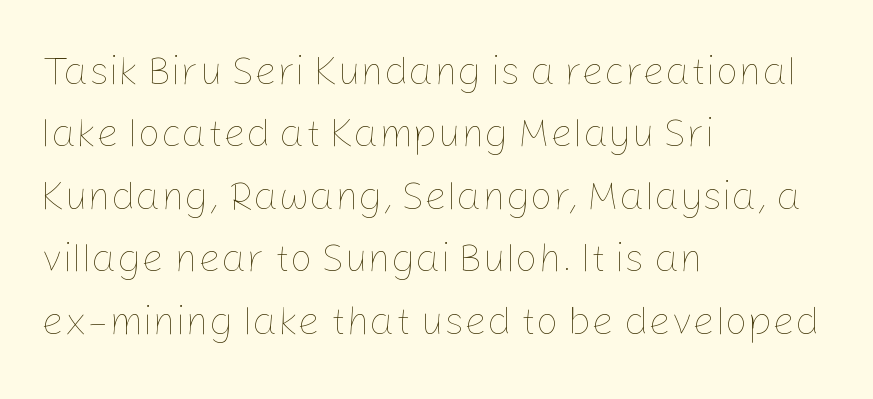
The image shows 40 px thin type, upright; set left-aligned, normal line spacing (1.56x), normal letter spacing, not underlined; low stroke contrast and a medium x-height.
